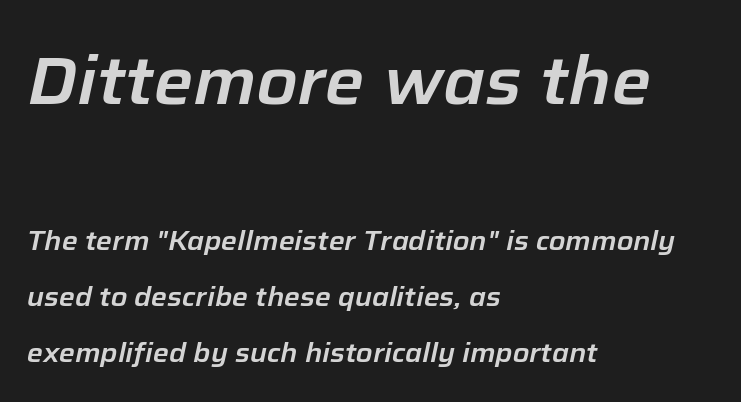
The image shows 67 px text type, italic (leaning right); set left-aligned, loose line spacing (2.07x), normal letter spacing, not underlined; the first (top) block is 2.48x larger; low stroke contrast and a medium x-height.
